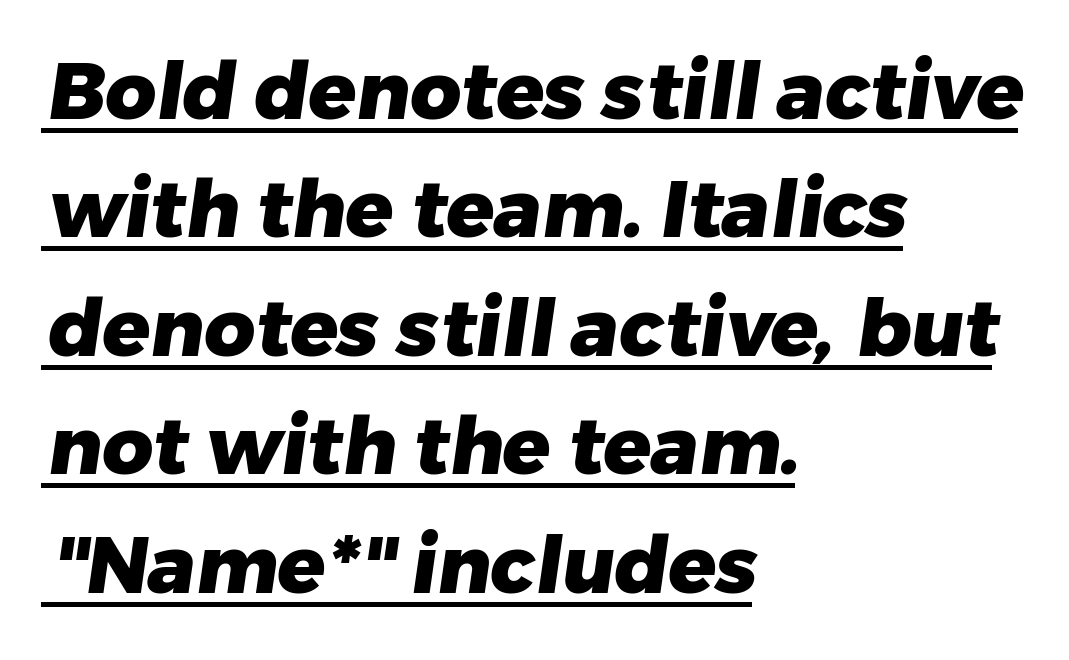
Q: Is the text bold? A: Yes.
Q: Is the typeface a serif or a sans-serif typeface? A: Sans-serif.
Q: Is the text underlined? A: Yes.
Q: How is the paragraph aligned? A: Left-aligned.
Q: Is the spacing between letters normal or unusually wide? A: Normal.
Q: Is the spacing between lines tight, normal or loose? A: Normal.
Q: Width (condensed, normal, or wide)? A: Normal.
Q: Stroke contrast? A: Low.
Q: x-height? A: Medium.
Q: Monospaced? A: No.
